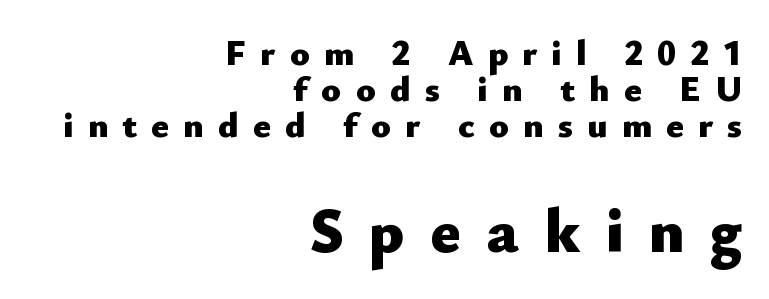
Q: Is the text bold? A: Yes.
Q: Is the text italic (slanted)? A: No, it is upright.
Q: Is the typeface a serif or a sans-serif typeface? A: Sans-serif.
Q: Is the text underlined? A: No.
Q: How is the paragraph aligned? A: Right-aligned.
Q: Is the spacing between letters normal or unusually wide? A: Unusually wide.
Q: Is the spacing between lines tight, normal or loose? A: Tight.
Q: Which block of text is set in a larger size, the first (top) or the second (bottom)? A: The second (bottom) one.
Q: Width (condensed, normal, or wide)? A: Normal.
Q: Stroke contrast? A: Low.
Q: x-height? A: Small.
Q: Monospaced? A: No.
